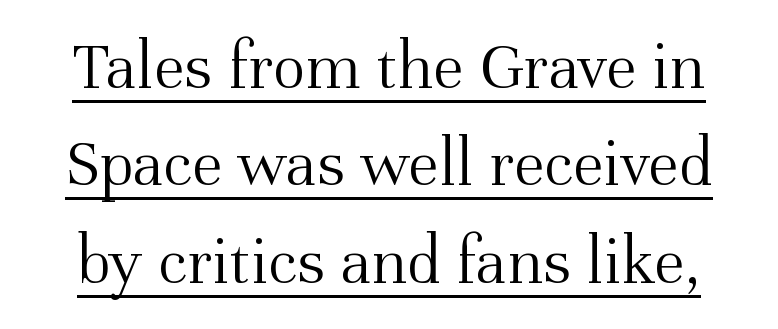
{"serif": "yes", "italic": "no", "bold": "no", "weight": "light", "width": "normal", "stroke_contrast": "medium", "x_height": "medium", "monospaced": "no", "underline": "yes", "line_spacing": "normal", "line_spacing_ratio": 1.41, "letter_spacing": "normal", "letter_spacing_em": 0.0, "glyph_px": 69}
